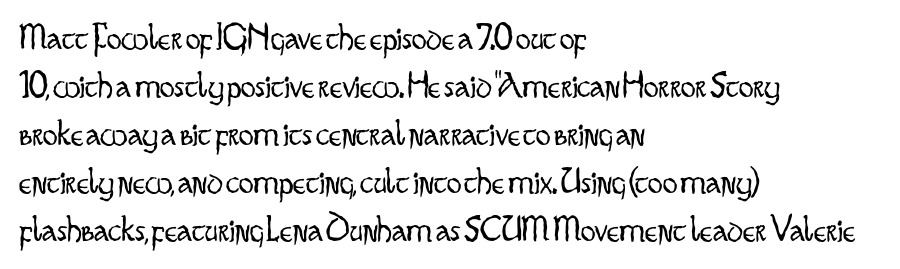
The image shows 37 px light, condensed sans-serif type, upright; set left-aligned, normal line spacing (1.3x), normal letter spacing, not underlined; low stroke contrast and a small x-height.
